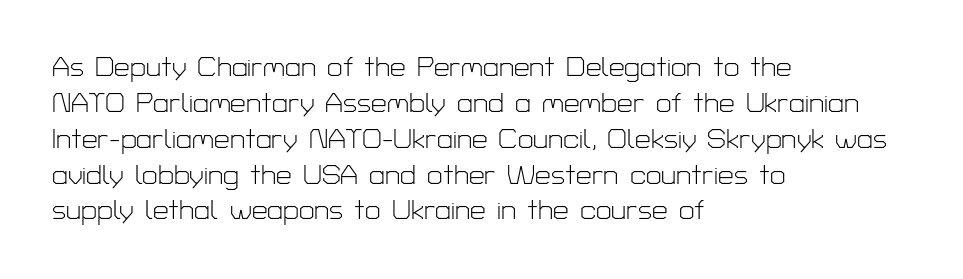
A sans-serif font was chosen for this passage. Underline: absent. Think of a printed novel: that variable character pitch is what you see here. The typography opts for an upright posture over an oblique one. One glance says typical: line gaps are just what's usual. The typeface has the unassuming heft of standard copy or less.
